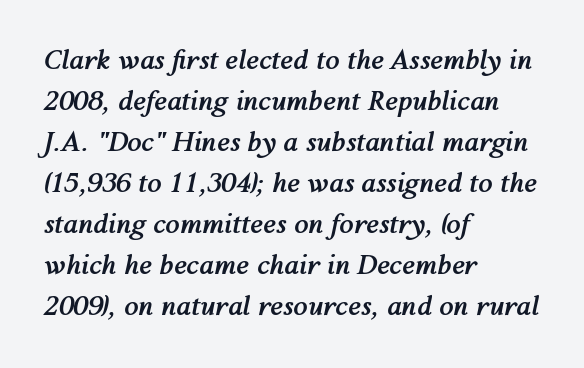
Horizontal bands of white between lines are of average thickness. Its strokes are broad and dark, the hallmark of bold type. Quick note: italic. Glyph-to-glyph distance matches everyday printed text. Honestly, there is no underline to notice here at all.
